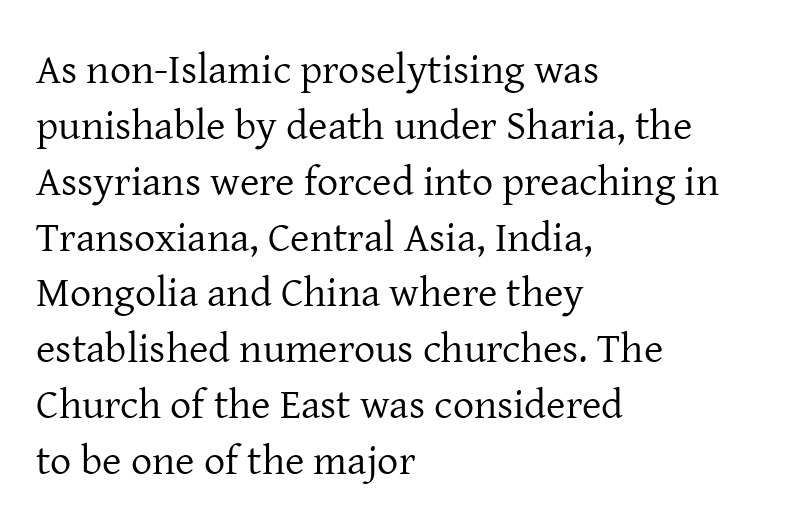
{"serif": "yes", "italic": "no", "bold": "no", "weight": "regular", "width": "normal", "stroke_contrast": "low", "x_height": "medium", "monospaced": "no", "underline": "no", "align": "left", "line_spacing": "normal", "line_spacing_ratio": 1.33, "letter_spacing": "normal", "letter_spacing_em": 0.0, "glyph_px": 42}
